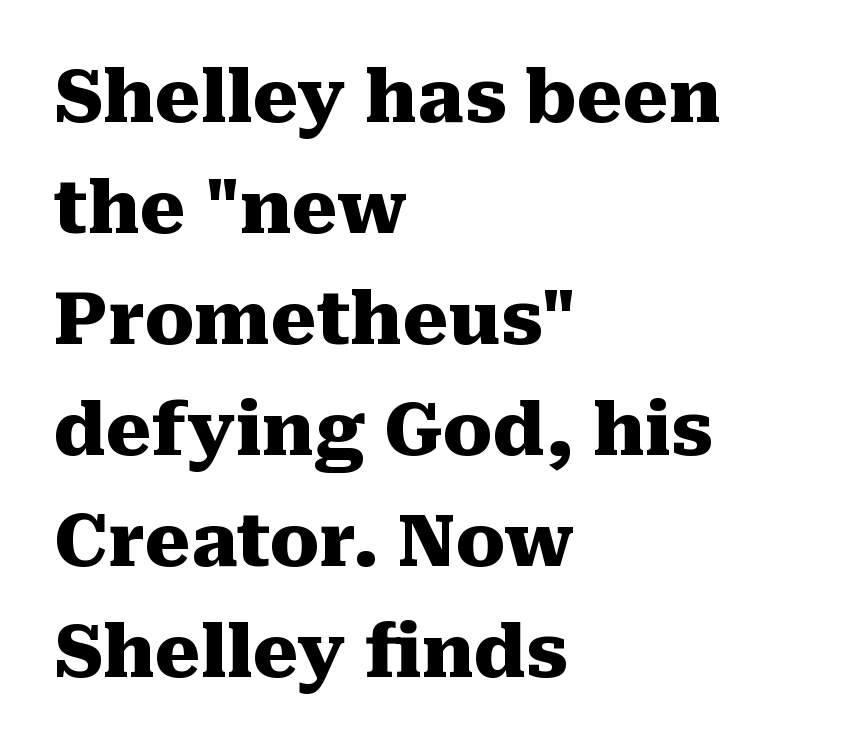
{"serif": "yes", "italic": "no", "bold": "yes", "weight": "heavy", "width": "normal", "stroke_contrast": "medium", "x_height": "medium", "monospaced": "no", "underline": "no", "align": "left", "line_spacing": "normal", "line_spacing_ratio": 1.52, "letter_spacing": "normal", "letter_spacing_em": 0.0, "glyph_px": 73}
